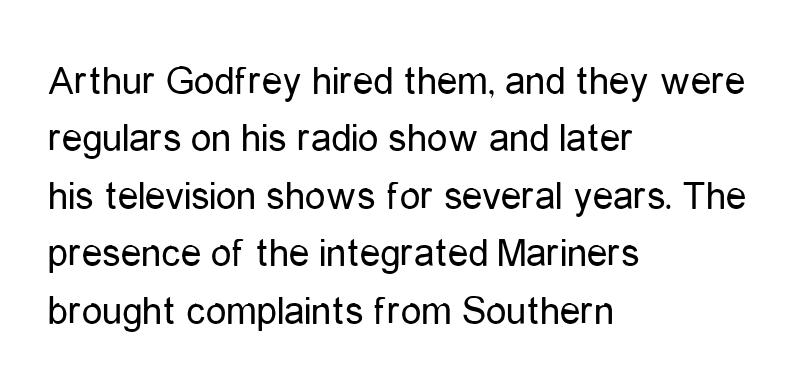
The image shows 41 px regular-weight, condensed sans-serif type, upright; set left-aligned, normal line spacing (1.4x), normal letter spacing, not underlined; low stroke contrast and a medium x-height.
